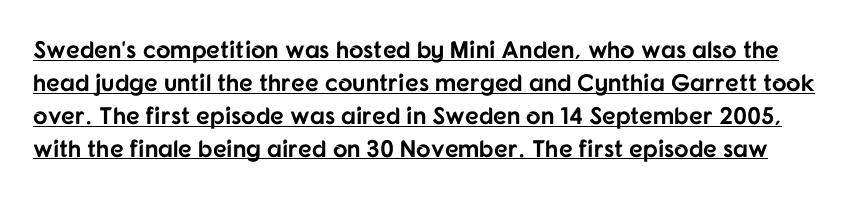
Q: Is the text bold? A: Yes.
Q: Is the text italic (slanted)? A: No, it is upright.
Q: Is the text underlined? A: Yes.
Q: Is the spacing between letters normal or unusually wide? A: Normal.
Q: Is the spacing between lines tight, normal or loose? A: Normal.
